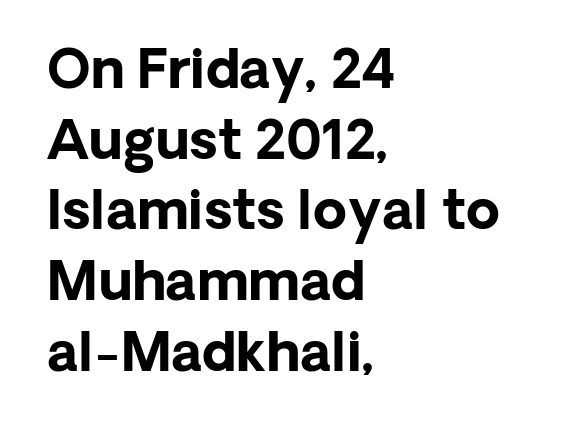
Tall strokes in this sample are plumb rather than angled. Line starts are locked; line ends wander. There is no visible air inserted between adjacent glyphs. Interline gaps are of average width in this sample. You can tell from the bare stems that sans-serif type was used.
